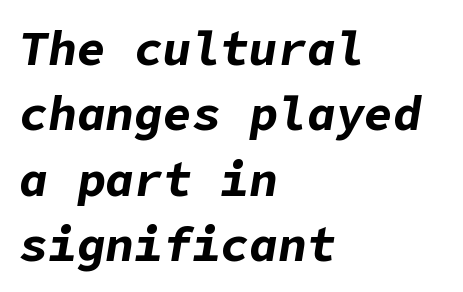
Caption: standard tracking, unaltered. The rendering uses a moderate line-height, typical for paragraphs. The lines are quadded left. Chunky letters — that's bold for sure. Plain, unruled lines of type. Style check: oblique.
